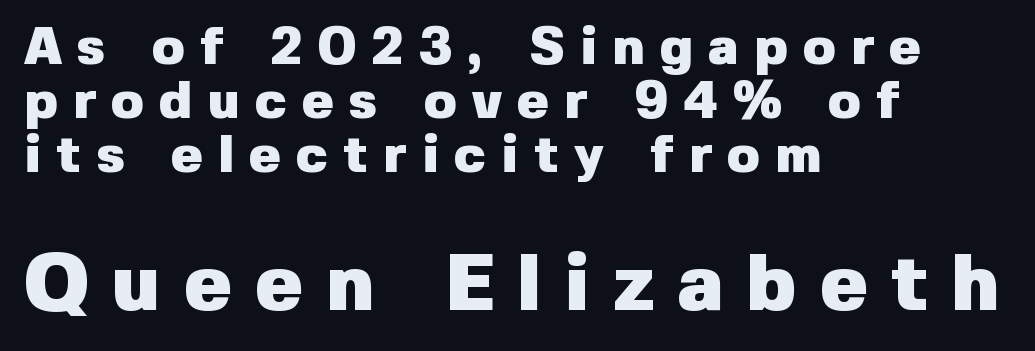
The image shows 80 px heavy sans-serif type, upright; set left-aligned, tight line spacing (1.02x), unusually wide letter spacing (+0.29 em), not underlined; the second (bottom) block is 1.51x larger; low stroke contrast and a medium x-height.
